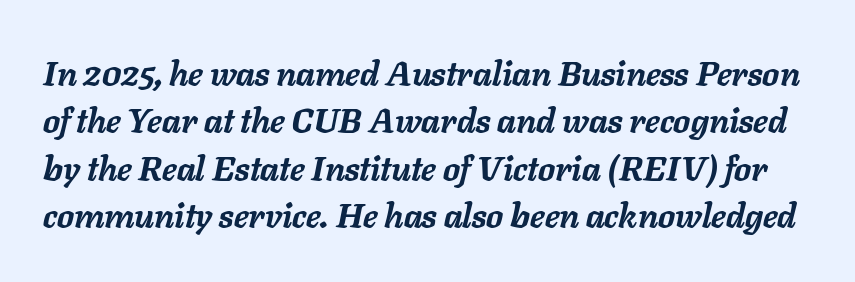
The image shows 34 px semibold type, italic (leaning right); set normal line spacing (1.39x), normal letter spacing, not underlined; low stroke contrast and a medium x-height.
